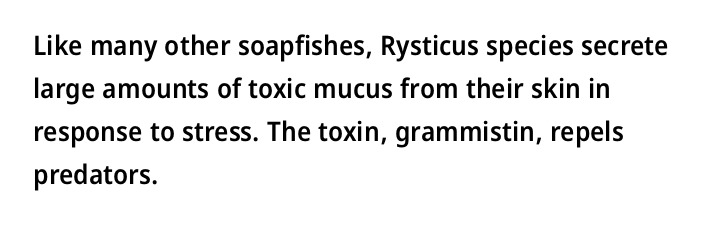
Q: Is the text bold? A: Semi-bold.
Q: Is the text italic (slanted)? A: No, it is upright.
Q: Is the text underlined? A: No.
Q: How is the paragraph aligned? A: Left-aligned.
Q: Is the spacing between letters normal or unusually wide? A: Normal.
Q: Is the spacing between lines tight, normal or loose? A: Normal.
